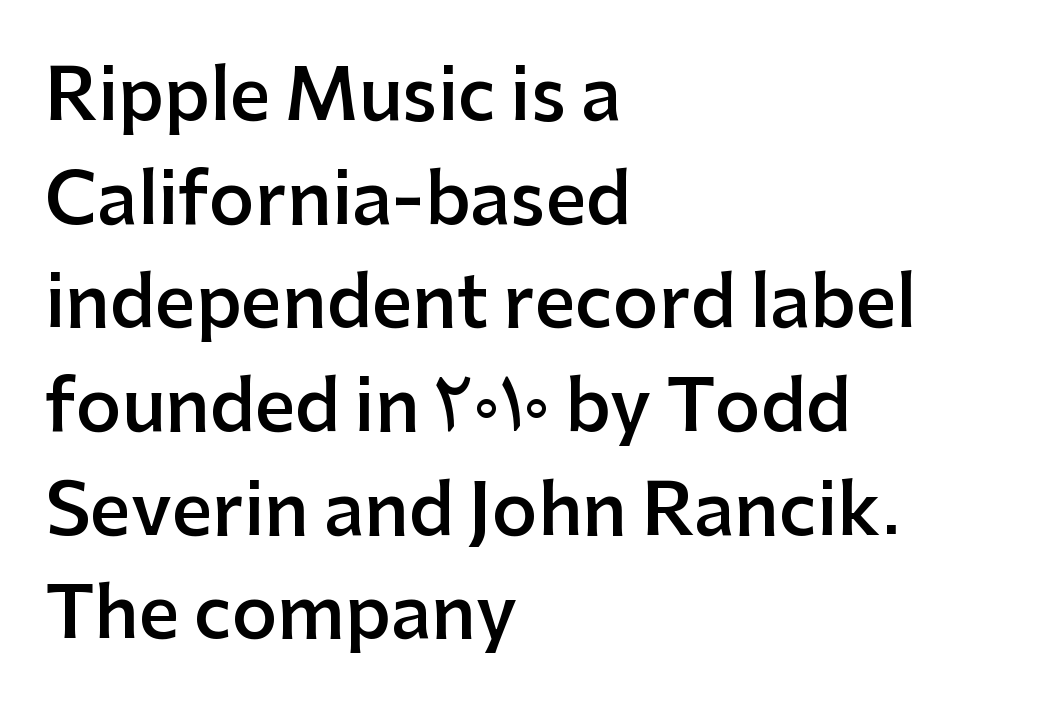
Vertically, the passage feels balanced, rows spaced as you'd expect. Regarding serifs, this sample does without them. The line texture is even and compact thanks to regular tracking. A somewhat darkened texture: the type is semibold rather than bold. Unlike italic type, these characters show no tilt at all.
